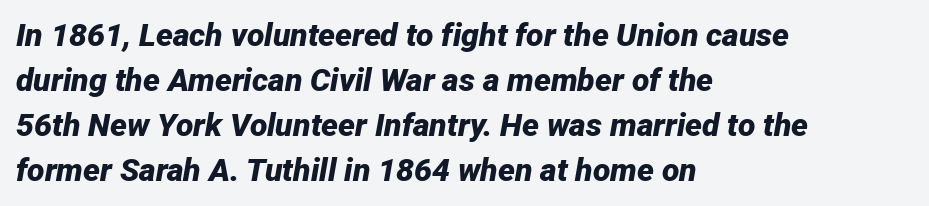
Q: Is the text bold? A: Yes.
Q: Is the text italic (slanted)? A: Yes, it leans right by about 12 degrees.
Q: Is the text underlined? A: No.
Q: How is the paragraph aligned? A: Left-aligned.
Q: Is the spacing between letters normal or unusually wide? A: Normal.
Q: Is the spacing between lines tight, normal or loose? A: Normal.
Q: Width (condensed, normal, or wide)? A: Normal.
Q: Stroke contrast? A: Low.
Q: x-height? A: Medium.
Q: Monospaced? A: No.
